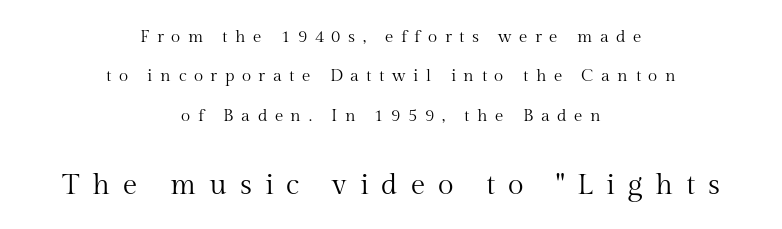
Q: Is the text bold? A: No.
Q: Is the text italic (slanted)? A: No, it is upright.
Q: Is the typeface a serif or a sans-serif typeface? A: Serif.
Q: Is the text underlined? A: No.
Q: How is the paragraph aligned? A: Centered.
Q: Is the spacing between letters normal or unusually wide? A: Unusually wide.
Q: Is the spacing between lines tight, normal or loose? A: Loose.
Q: Which block of text is set in a larger size, the first (top) or the second (bottom)? A: The second (bottom) one.
Q: Width (condensed, normal, or wide)? A: Normal.
Q: Stroke contrast? A: Medium.
Q: x-height? A: Medium.
Q: Monospaced? A: No.
